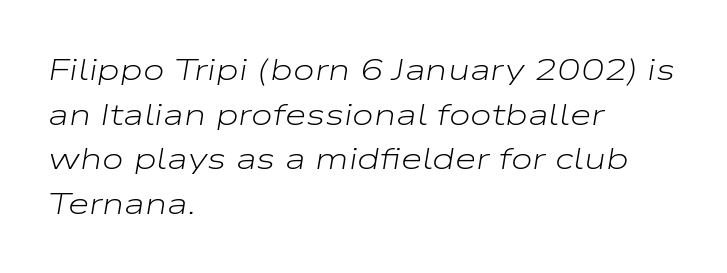
Q: Is the text bold? A: No.
Q: Is the text italic (slanted)? A: Yes, it leans right by about 9 degrees.
Q: Is the text underlined? A: No.
Q: How is the paragraph aligned? A: Left-aligned.
Q: Is the spacing between letters normal or unusually wide? A: Normal.
Q: Is the spacing between lines tight, normal or loose? A: Normal.
Q: Width (condensed, normal, or wide)? A: Wide.
Q: Stroke contrast? A: Low.
Q: x-height? A: Medium.
Q: Monospaced? A: No.
